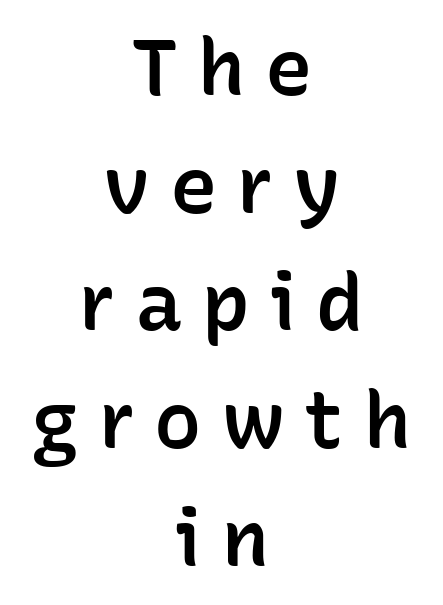
{"serif": "no", "italic": "no", "bold": "semi", "weight": "semibold", "width": "normal", "stroke_contrast": "low", "x_height": "medium", "monospaced": "no", "underline": "no", "align": "center", "line_spacing": "normal", "line_spacing_ratio": 1.49, "letter_spacing": "wide", "letter_spacing_em": 0.25, "glyph_px": 79}
